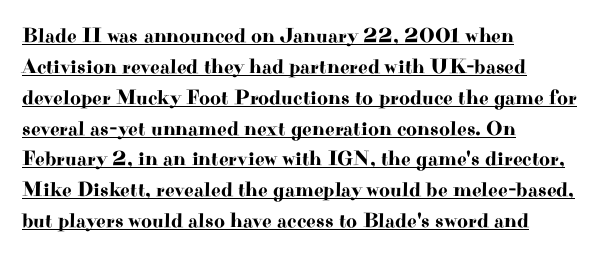
{"italic": "no", "underline": "yes", "align": "left", "line_spacing": "normal", "line_spacing_ratio": 1.47, "letter_spacing": "normal", "letter_spacing_em": 0.0, "glyph_px": 21}
